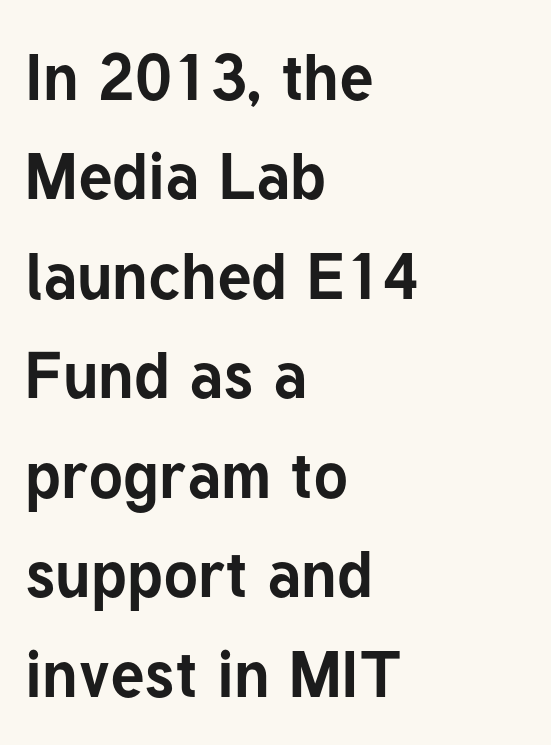
Q: Is the text bold? A: Yes.
Q: Is the text italic (slanted)? A: No, it is upright.
Q: Is the typeface a serif or a sans-serif typeface? A: Sans-serif.
Q: Is the text underlined? A: No.
Q: How is the paragraph aligned? A: Left-aligned.
Q: Is the spacing between letters normal or unusually wide? A: Normal.
Q: Is the spacing between lines tight, normal or loose? A: Normal.
Q: Width (condensed, normal, or wide)? A: Normal.
Q: Stroke contrast? A: Low.
Q: x-height? A: Medium.
Q: Monospaced? A: No.
